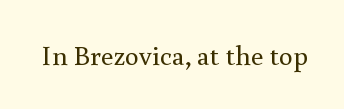
The image shows 28 px regular-weight serif type, upright; set normal letter spacing, not underlined; a small x-height.
